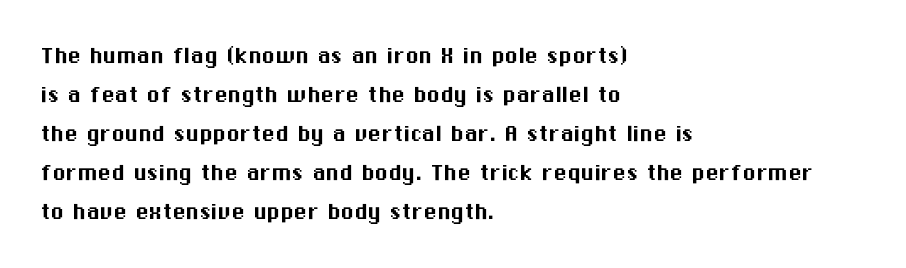
Q: Is the text italic (slanted)? A: No, it is upright.
Q: Is the text underlined? A: No.
Q: How is the paragraph aligned? A: Left-aligned.
Q: Is the spacing between letters normal or unusually wide? A: Normal.
Q: Is the spacing between lines tight, normal or loose? A: Normal.
